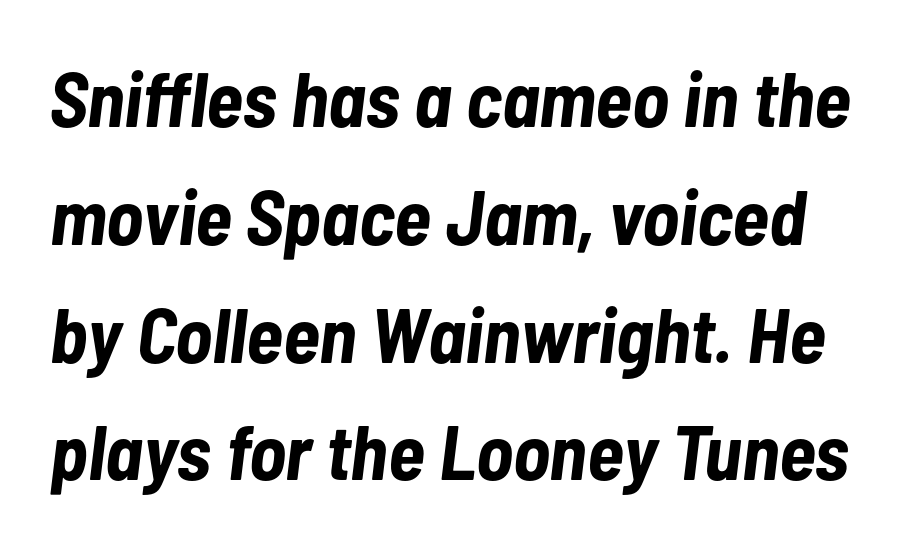
The image shows 77 px bold, condensed type, italic (leaning right); set normal line spacing (1.53x), normal letter spacing, not underlined; low stroke contrast and a medium x-height.
